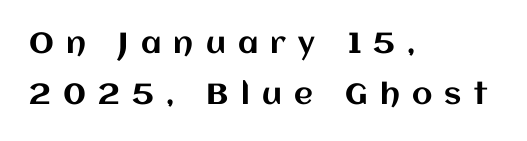
The image shows 29 px text type, upright; set left-aligned, line spacing 1.75x, unusually wide letter spacing (+0.42 em), not underlined; medium stroke contrast and a large x-height.
